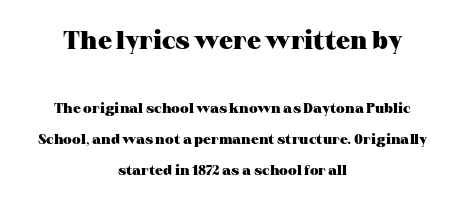
Q: Is the text bold? A: Yes.
Q: Is the text italic (slanted)? A: No, it is upright.
Q: Is the text underlined? A: No.
Q: How is the paragraph aligned? A: Centered.
Q: Is the spacing between letters normal or unusually wide? A: Normal.
Q: Is the spacing between lines tight, normal or loose? A: Loose.
Q: Which block of text is set in a larger size, the first (top) or the second (bottom)? A: The first (top) one.
